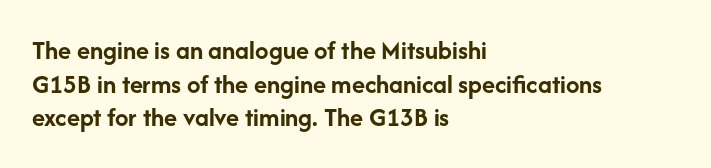
The image shows 27 px bold type, upright; set left-aligned, normal line spacing (1.25x), normal letter spacing, not underlined.
